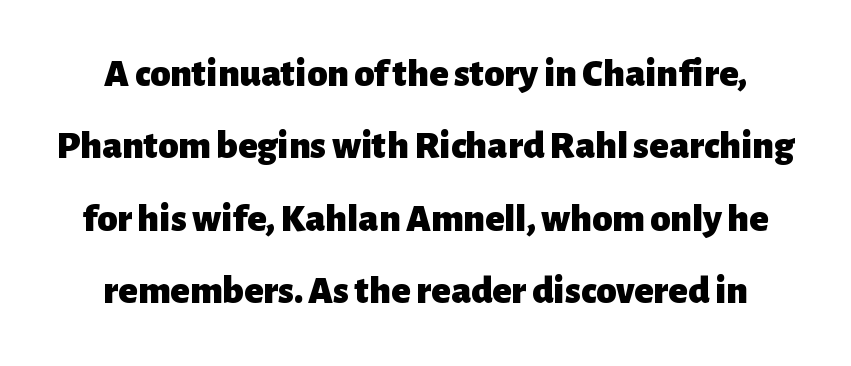
The image shows 40 px heavy sans-serif type, upright; set line spacing 1.81x, normal letter spacing, not underlined; low stroke contrast and a medium x-height.
